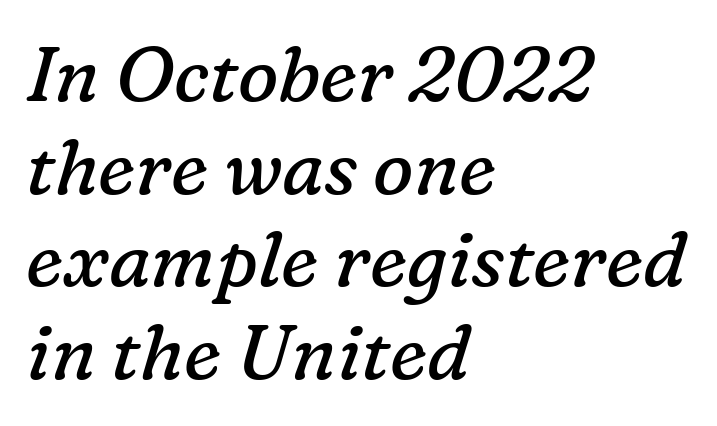
Words float on clear page, feet unadorned. Small tapered or slab feet sit at the stroke ends, so this counts as serif. The strokes carry an ordinary text weight at most. The specimen reads as italic at a glance. The face used here is proportionally spaced, like ordinary book or web type.
